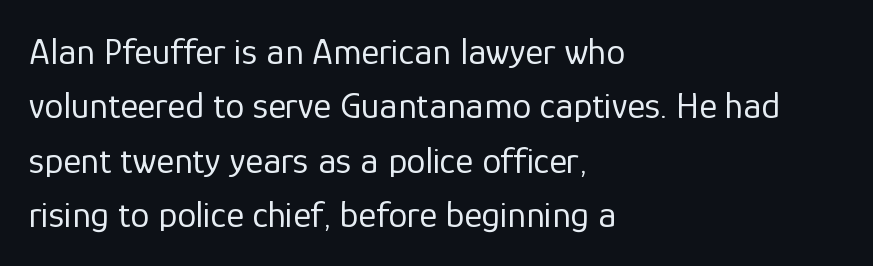
Q: Is the text bold? A: No.
Q: Is the text italic (slanted)? A: No, it is upright.
Q: Is the typeface a serif or a sans-serif typeface? A: Sans-serif.
Q: Is the text underlined? A: No.
Q: How is the paragraph aligned? A: Left-aligned.
Q: Is the spacing between letters normal or unusually wide? A: Normal.
Q: Is the spacing between lines tight, normal or loose? A: Normal.
Q: Width (condensed, normal, or wide)? A: Normal.
Q: Stroke contrast? A: Low.
Q: x-height? A: Medium.
Q: Monospaced? A: No.
